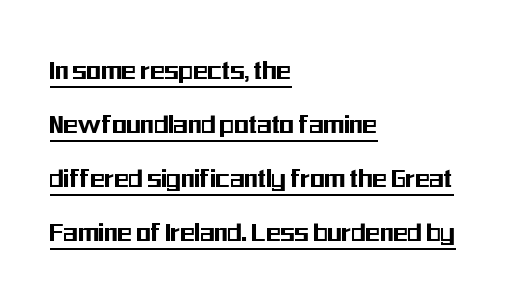
{"serif": "no", "italic": "no", "width": "condensed", "stroke_contrast": "medium", "x_height": "medium", "monospaced": "no", "underline": "yes", "align": "left", "line_spacing_ratio": 1.8, "letter_spacing": "normal", "letter_spacing_em": 0.0, "glyph_px": 30}
